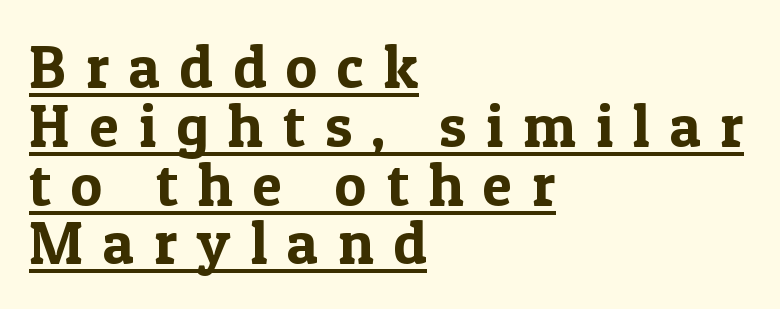
{"serif": "yes", "italic": "no", "width": "normal", "x_height": "medium", "monospaced": "no", "underline": "yes", "align": "left", "line_spacing": "tight", "line_spacing_ratio": 0.98, "letter_spacing": "wide", "letter_spacing_em": 0.33, "glyph_px": 60}
